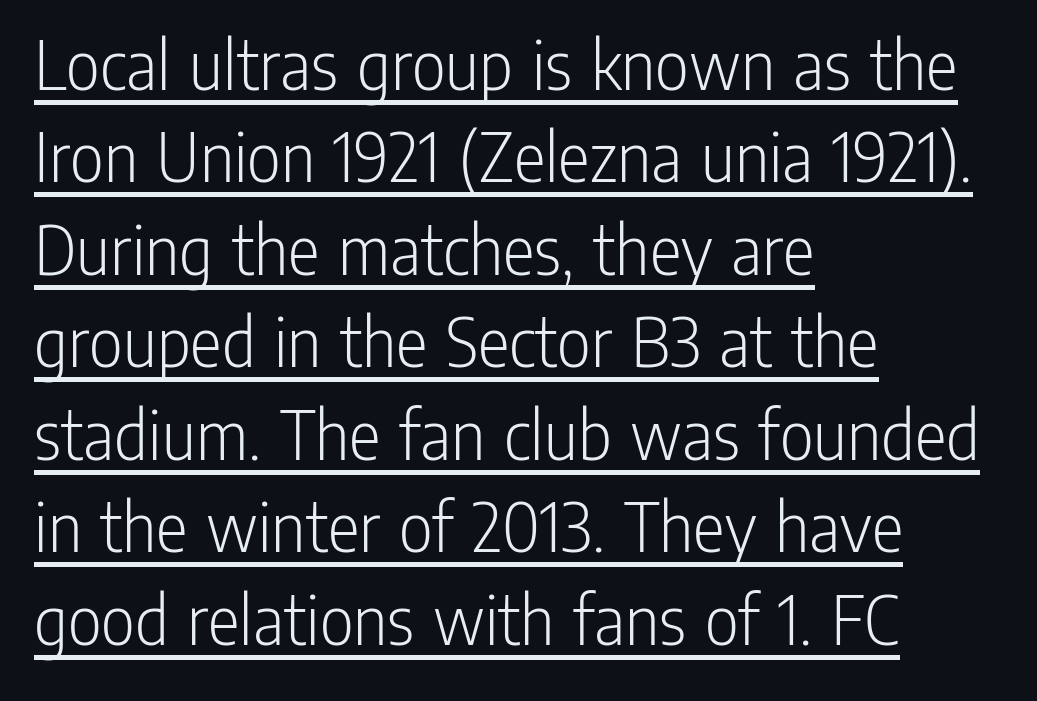
The image shows 74 px light, condensed sans-serif type, upright; set left-aligned, normal line spacing (1.25x), normal letter spacing, underlined; low stroke contrast and a medium x-height.
